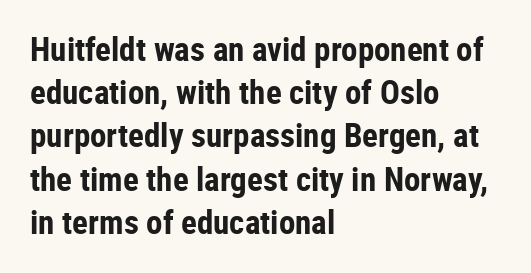
{"serif": "no", "italic": "no", "bold": "yes", "weight": "bold", "width": "condensed", "stroke_contrast": "low", "x_height": "medium", "monospaced": "no", "underline": "no", "align": "left", "line_spacing": "normal", "line_spacing_ratio": 1.31, "letter_spacing": "normal", "letter_spacing_em": 0.0, "glyph_px": 33}
